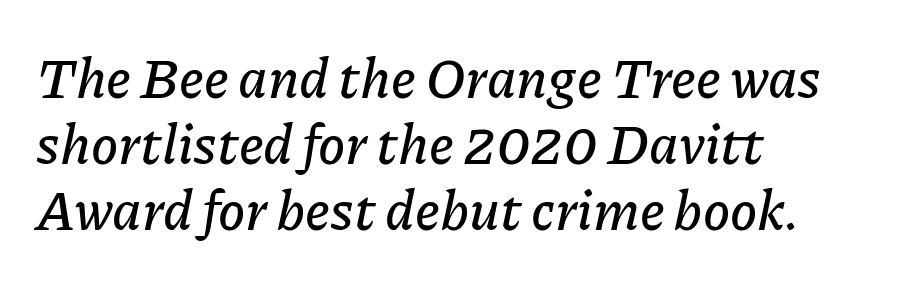
Q: Is the text italic (slanted)? A: Yes, it leans right by about 11 degrees.
Q: Is the text underlined? A: No.
Q: How is the paragraph aligned? A: Left-aligned.
Q: Is the spacing between letters normal or unusually wide? A: Normal.
Q: Width (condensed, normal, or wide)? A: Normal.
Q: Stroke contrast? A: Low.
Q: x-height? A: Medium.
Q: Monospaced? A: No.
